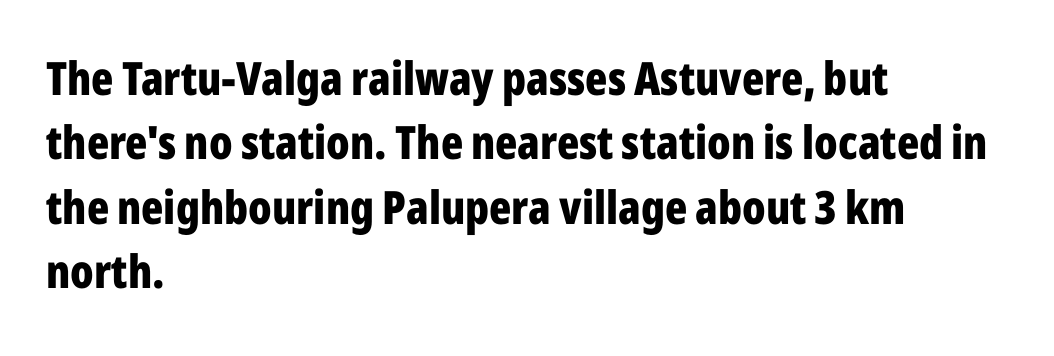
{"serif": "no", "italic": "no", "bold": "yes", "weight": "bold", "width": "condensed", "stroke_contrast": "low", "x_height": "medium", "monospaced": "no", "underline": "no", "align": "left", "line_spacing": "normal", "line_spacing_ratio": 1.4, "letter_spacing": "normal", "letter_spacing_em": 0.0, "glyph_px": 46}
